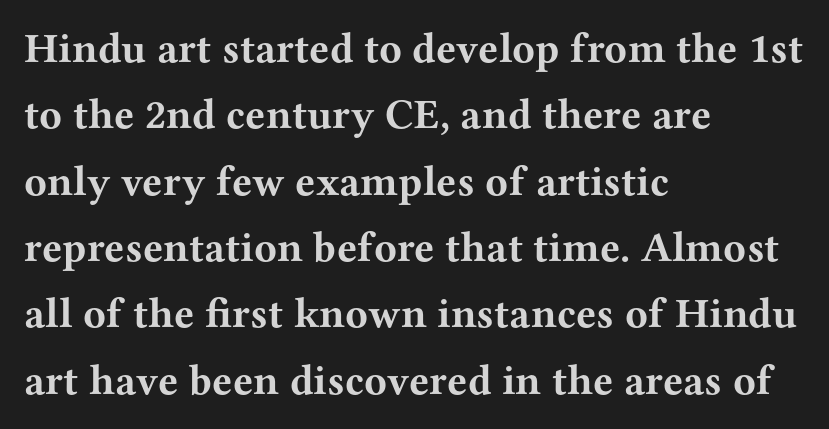
The passage shown is typed in a proportional face where columns would drift. The gaps between neighbouring characters are ordinary and unremarkable. The type sits square on the baseline with zero lean. The baseline area is clear.
